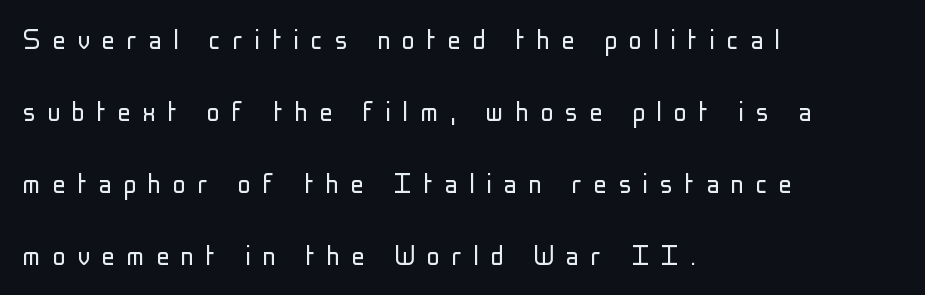
{"serif": "no", "italic": "no", "bold": "no", "weight": "light", "width": "condensed", "stroke_contrast": "low", "x_height": "medium", "monospaced": "no", "underline": "no", "align": "left", "line_spacing": "loose", "line_spacing_ratio": 2.25, "letter_spacing": "wide", "letter_spacing_em": 0.37, "glyph_px": 32}
